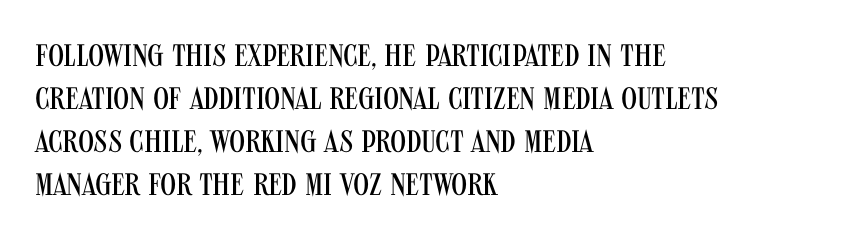
Does extra space separate the letters? No, they use regular spacing. The rendering anchors every line to the left-hand side. This is the regular roman posture of the typeface. Is this a sans? Yes — the strokes have no serifs.
